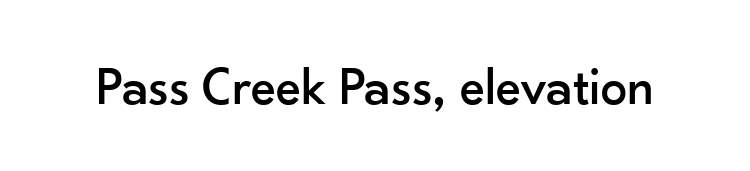
Every character sits straight up, as roman type does. Plain, unruled lines of type. This rendering employs a face without finishing strokes, i.e., a sans-serif. Default kerning and tracking; the words read as compact shapes. Do the characters align in a grid? No, the font is proportional.
